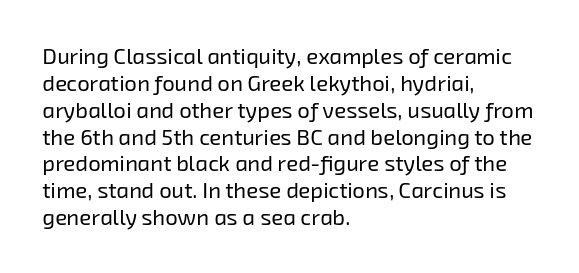
Has an underline been added? It has not. Layout note: lines flush left. The face looks like a standard text weight, possibly lighter. Caption: standard tracking, unaltered.
